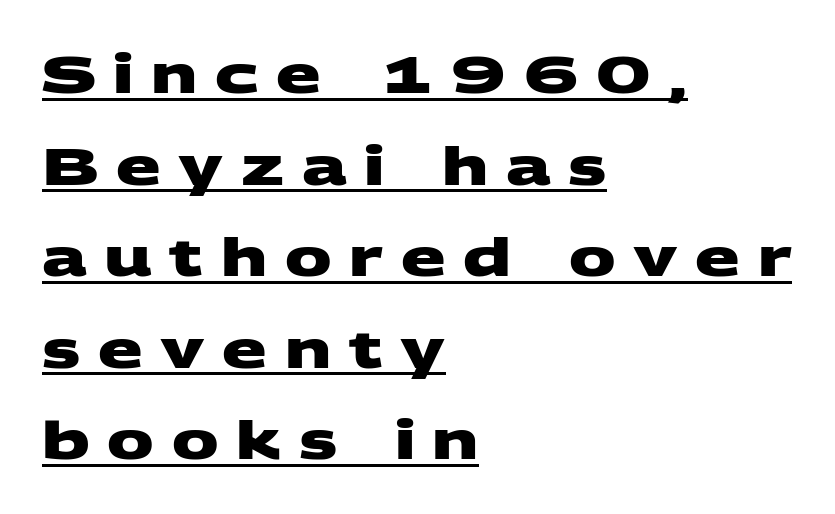
The image shows 52 px heavy, wide sans-serif type; set left-aligned, line spacing 1.76x, unusually wide letter spacing (+0.34 em), underlined; medium stroke contrast and a large x-height.
